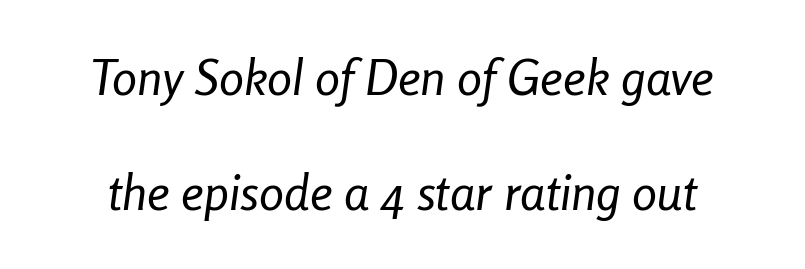
Q: Is the text bold? A: No.
Q: Is the text italic (slanted)? A: Yes, it leans right by about 8 degrees.
Q: Is the text underlined? A: No.
Q: Is the spacing between letters normal or unusually wide? A: Normal.
Q: Is the spacing between lines tight, normal or loose? A: Loose.
Q: Width (condensed, normal, or wide)? A: Condensed.
Q: Stroke contrast? A: Low.
Q: x-height? A: Medium.
Q: Monospaced? A: No.
